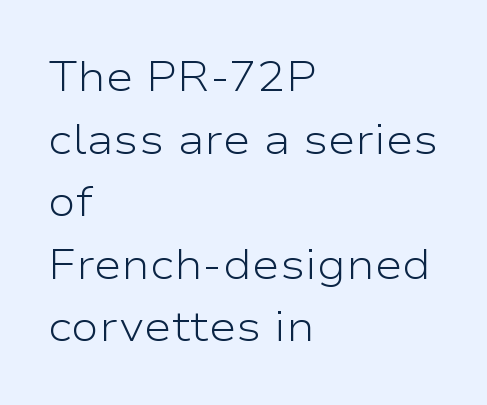
The type sits square on the baseline with zero lean. This sample uses a sans-serif face. Honestly, there is no underline to notice here at all. Letters have the restrained weight of plain body copy at most. Each new line begins a customary step beneath the previous one. These lines keep a tight, regular rhythm from letter to letter.
